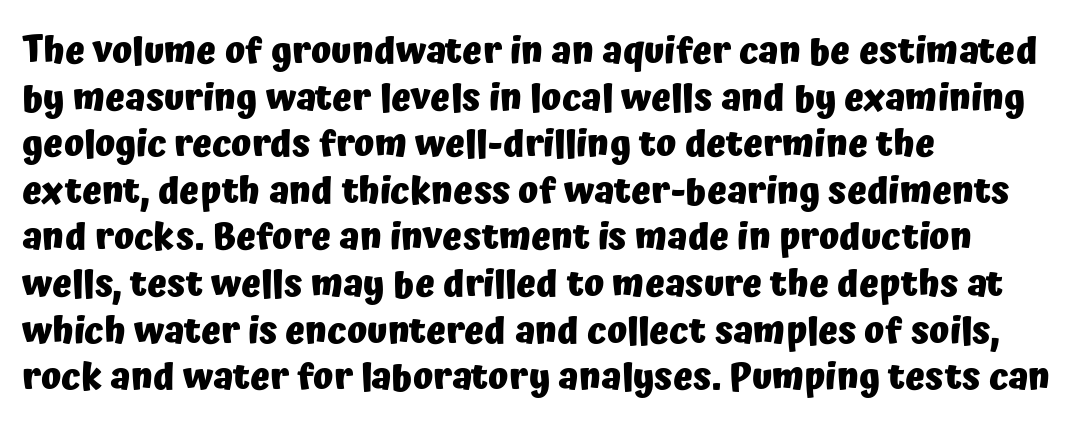
Set as a true bold cut, around the 700 mark. Quick note: interline space is typical. The characters display no serif detailing; their extremities are plain. Compared with a centered layout, this one pins lines to the left instead. The tracking reads as untouched default to a designer's eye. Rule under the text: the space is simply empty.
